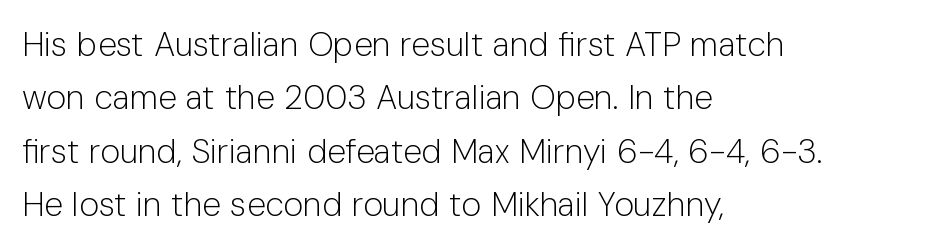
{"serif": "no", "italic": "no", "bold": "no", "weight": "light", "width": "normal", "stroke_contrast": "low", "x_height": "medium", "monospaced": "no", "underline": "no", "align": "left", "line_spacing": "normal", "line_spacing_ratio": 1.57, "letter_spacing": "normal", "letter_spacing_em": 0.0, "glyph_px": 34}
